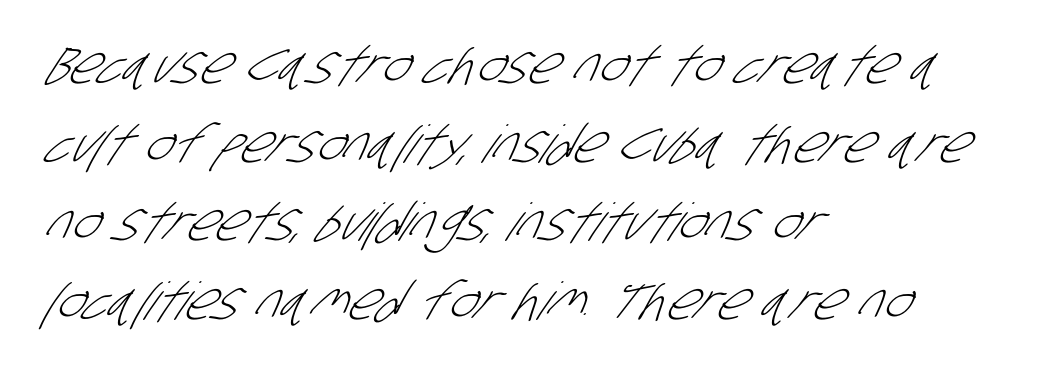
Q: Is the text bold? A: No.
Q: Is the typeface a serif or a sans-serif typeface? A: Sans-serif.
Q: Is the text underlined? A: No.
Q: How is the paragraph aligned? A: Left-aligned.
Q: Is the spacing between letters normal or unusually wide? A: Normal.
Q: Is the spacing between lines tight, normal or loose? A: Normal.
Q: Width (condensed, normal, or wide)? A: Condensed.
Q: Stroke contrast? A: Low.
Q: x-height? A: Large.
Q: Monospaced? A: No.
